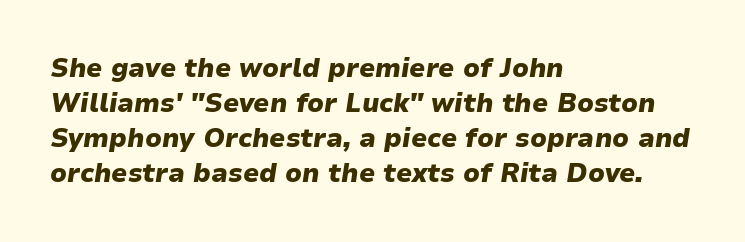
The glyphs look as if they've been sheared to an angle. The passage shown has conventional tracking throughout. Typeset ragged right — the left edge is the straight one. This is heavy type, rendered in bold. Regular leading. Unmarked baselines from the first word to the last.
